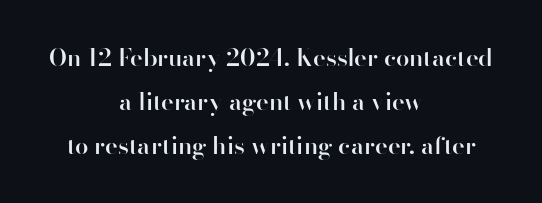
Q: Is the text bold? A: Semi-bold.
Q: Is the text italic (slanted)? A: No, it is upright.
Q: Is the text underlined? A: No.
Q: How is the paragraph aligned? A: Centered.
Q: Is the spacing between letters normal or unusually wide? A: Normal.
